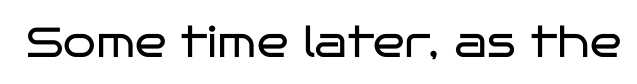
The image shows 42 px regular-weight, wide sans-serif type, upright; set normal letter spacing, not underlined; low stroke contrast and a large x-height.
